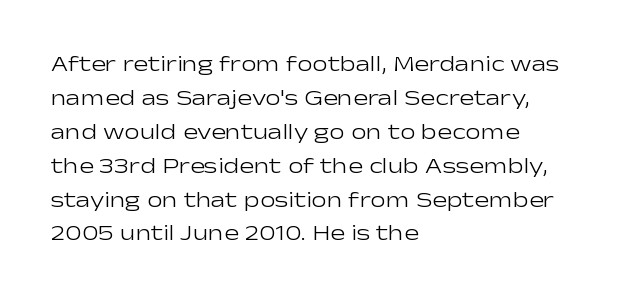
{"italic": "no", "bold": "no", "underline": "no", "align": "left", "line_spacing": "normal", "line_spacing_ratio": 1.54, "letter_spacing": "normal", "letter_spacing_em": 0.0, "glyph_px": 22}
